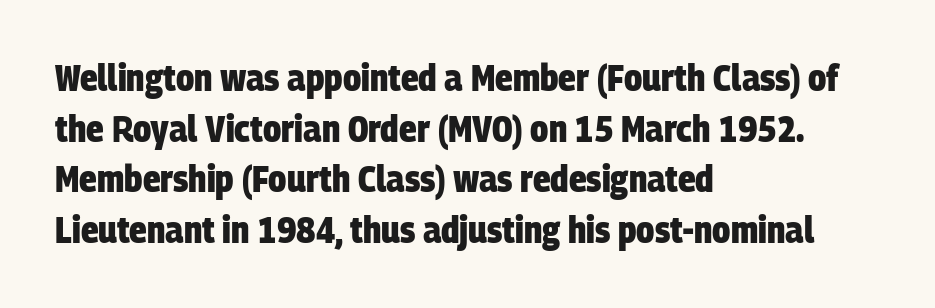
Q: Is the text bold? A: Yes.
Q: Is the typeface a serif or a sans-serif typeface? A: Sans-serif.
Q: Is the text underlined? A: No.
Q: How is the paragraph aligned? A: Left-aligned.
Q: Is the spacing between letters normal or unusually wide? A: Normal.
Q: Is the spacing between lines tight, normal or loose? A: Normal.
Q: Width (condensed, normal, or wide)? A: Condensed.
Q: Stroke contrast? A: Low.
Q: x-height? A: Large.
Q: Monospaced? A: No.
